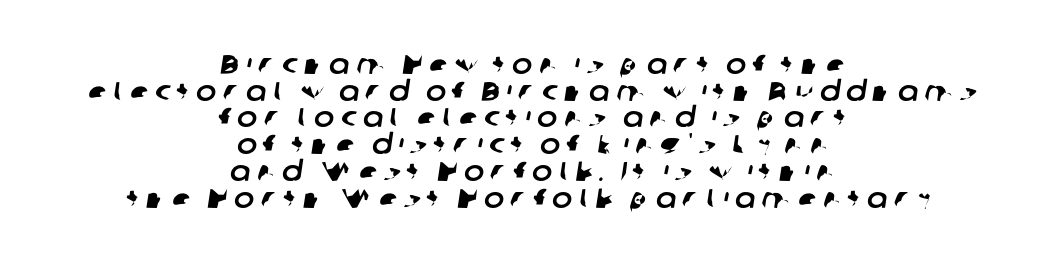
Q: Is the text underlined? A: No.
Q: How is the paragraph aligned? A: Centered.
Q: Is the spacing between letters normal or unusually wide? A: Unusually wide.
Q: Is the spacing between lines tight, normal or loose? A: Tight.
